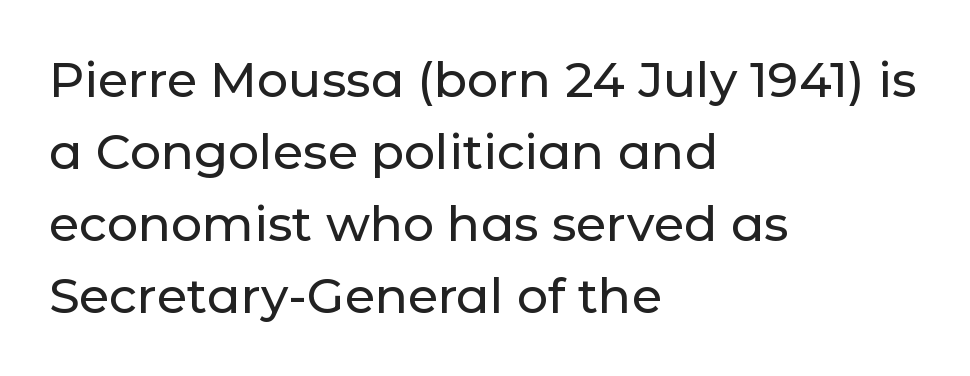
The image shows 49 px sans-serif type, upright; set left-aligned, normal line spacing (1.47x), normal letter spacing, not underlined; low stroke contrast and a medium x-height.
